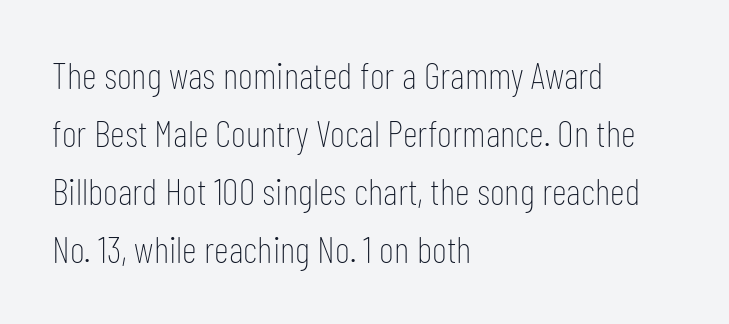
{"serif": "no", "italic": "no", "bold": "no", "weight": "thin", "width": "condensed", "stroke_contrast": "low", "x_height": "medium", "monospaced": "no", "underline": "no", "align": "left", "line_spacing": "normal", "line_spacing_ratio": 1.57, "letter_spacing": "normal", "letter_spacing_em": 0.0, "glyph_px": 37}
